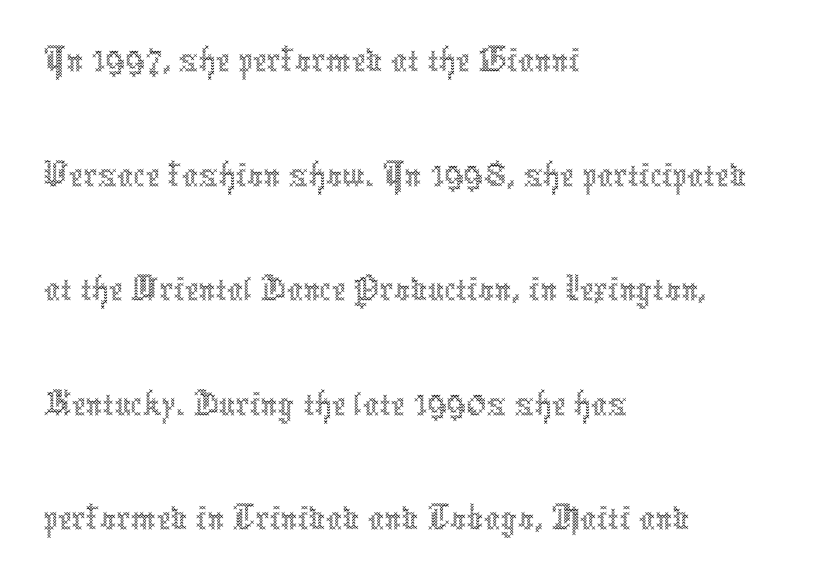
{"italic": "no", "bold": "no", "weight": "thin", "width": "condensed", "x_height": "medium", "monospaced": "no", "underline": "no", "align": "left", "line_spacing": "normal", "line_spacing_ratio": 1.45, "letter_spacing": "normal", "letter_spacing_em": 0.0, "glyph_px": 79}
